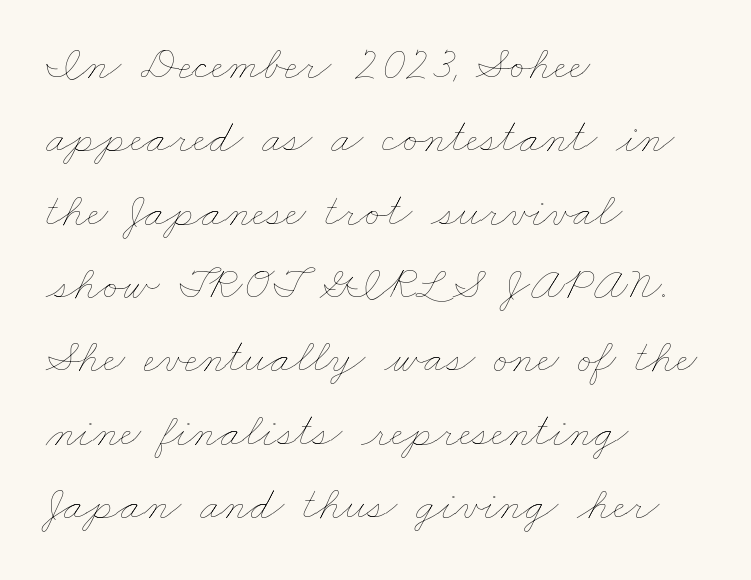
{"bold": "no", "weight": "thin", "width": "wide", "stroke_contrast": "low", "x_height": "small", "monospaced": "no", "underline": "no", "align": "left", "line_spacing": "normal", "line_spacing_ratio": 1.56, "letter_spacing": "normal", "letter_spacing_em": 0.0, "glyph_px": 47}
